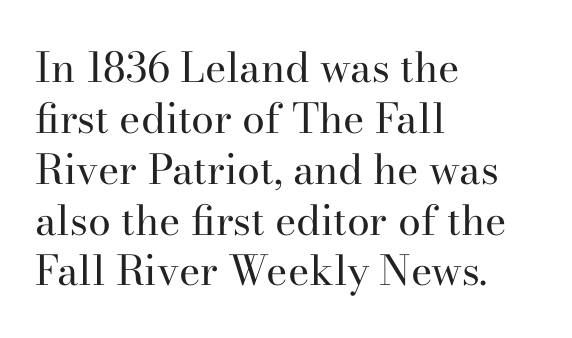
Descender tails drop into unmarked territory. Layout note: lines flush left. No chunkiness to these letters — they're not bold. Style check: upright.
